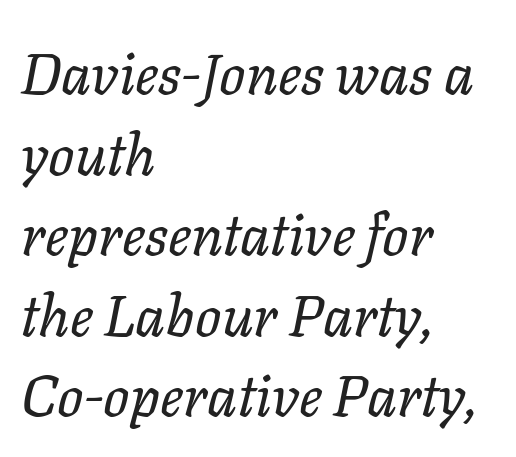
The image shows 58 px regular-weight type, italic (leaning right); set left-aligned, normal line spacing (1.39x), normal letter spacing, not underlined; low stroke contrast and a medium x-height.
